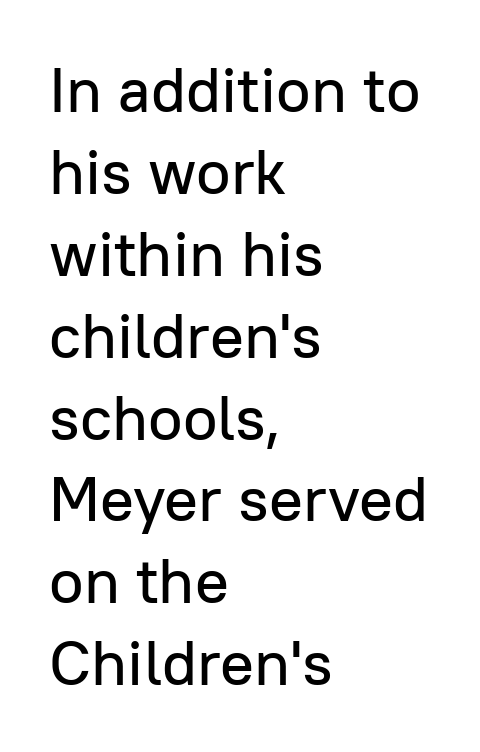
{"serif": "no", "italic": "no", "width": "normal", "stroke_contrast": "low", "x_height": "medium", "monospaced": "no", "underline": "no", "align": "left", "line_spacing": "normal", "line_spacing_ratio": 1.3, "letter_spacing": "normal", "letter_spacing_em": 0.0, "glyph_px": 63}
